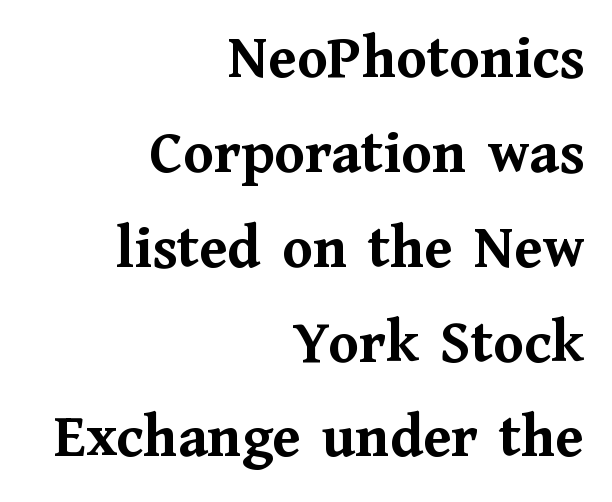
{"serif": "yes", "italic": "no", "bold": "yes", "weight": "semibold", "width": "normal", "stroke_contrast": "medium", "x_height": "medium", "monospaced": "no", "underline": "no", "align": "right", "line_spacing": "normal", "line_spacing_ratio": 1.53, "letter_spacing": "normal", "letter_spacing_em": 0.0, "glyph_px": 62}
